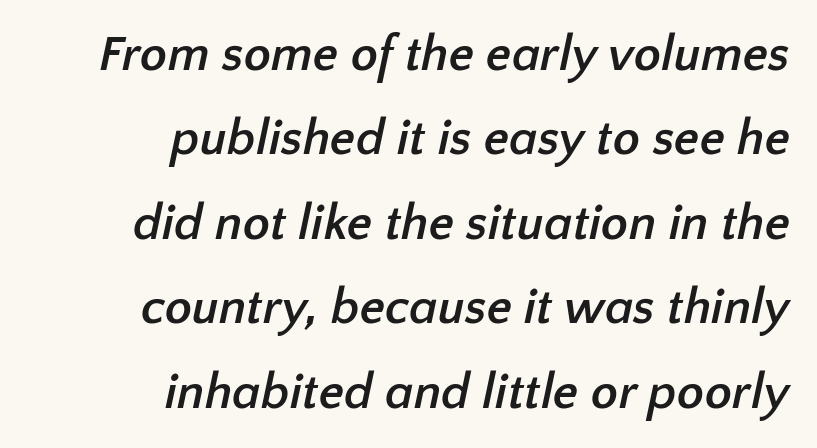
Q: Is the text bold? A: Yes.
Q: Is the typeface a serif or a sans-serif typeface? A: Sans-serif.
Q: Is the text underlined? A: No.
Q: How is the paragraph aligned? A: Right-aligned.
Q: Is the spacing between letters normal or unusually wide? A: Normal.
Q: Is the spacing between lines tight, normal or loose? A: Normal.
Q: Width (condensed, normal, or wide)? A: Normal.
Q: Stroke contrast? A: Low.
Q: x-height? A: Medium.
Q: Monospaced? A: No.
